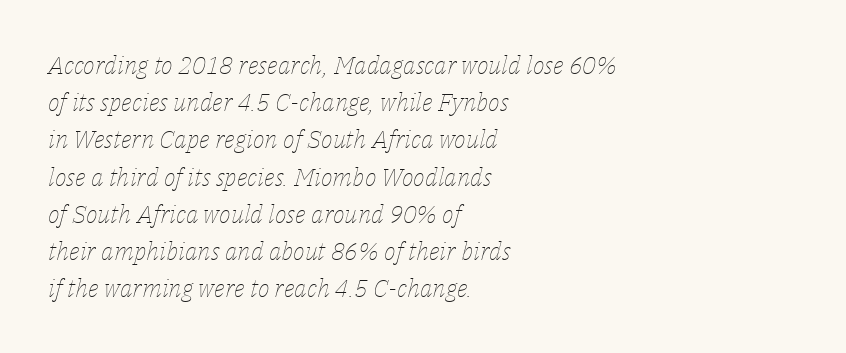
Q: Is the text bold? A: No.
Q: Is the text italic (slanted)? A: Yes, it leans right by about 14 degrees.
Q: Is the text underlined? A: No.
Q: How is the paragraph aligned? A: Left-aligned.
Q: Is the spacing between letters normal or unusually wide? A: Normal.
Q: Is the spacing between lines tight, normal or loose? A: Normal.
